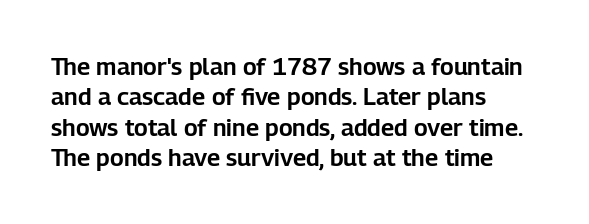
The image shows 24 px text type, upright; set left-aligned, normal line spacing (1.27x), normal letter spacing, not underlined.
